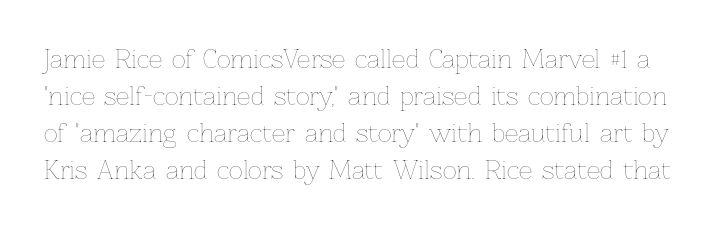
The letters stand upright; this is a roman face. Nothing unusual about the tracking: characters are spaced as the font intends. Descenders hang freely into open space. These glyphs show unthickened strokes, regular width or finer. The passage shown stacks its lines at a standard gap.
